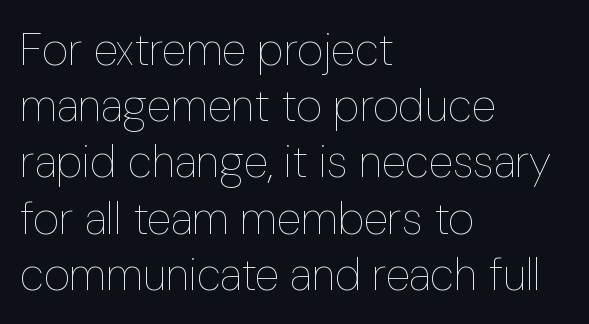
The lettering stays uniformly vertical, giving the passage a roman look. Every row of glyphs begins at an identical x-position on the left. Students, note that the glyphs here touch the page at normal intervals. Spacing verdict: proportional, widths tailored to each character. Rule under the text: the space is simply empty. The passage shown stacks its lines at a standard gap.
